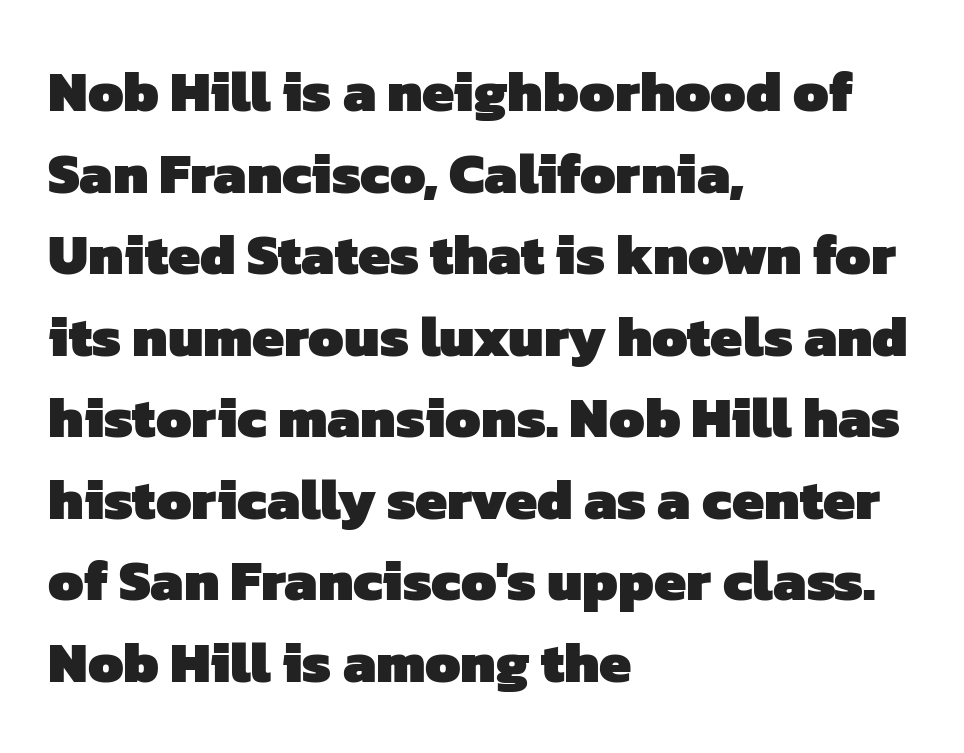
The characters look thick and weighty, a clear bold. What's the leading like? Ordinary, nothing unusual. The typeface chosen for these lines omits serifs. This sample has the flowing, uneven cadence of proportional lettering. Nothing unusual about the tracking: characters are spaced as the font intends.
